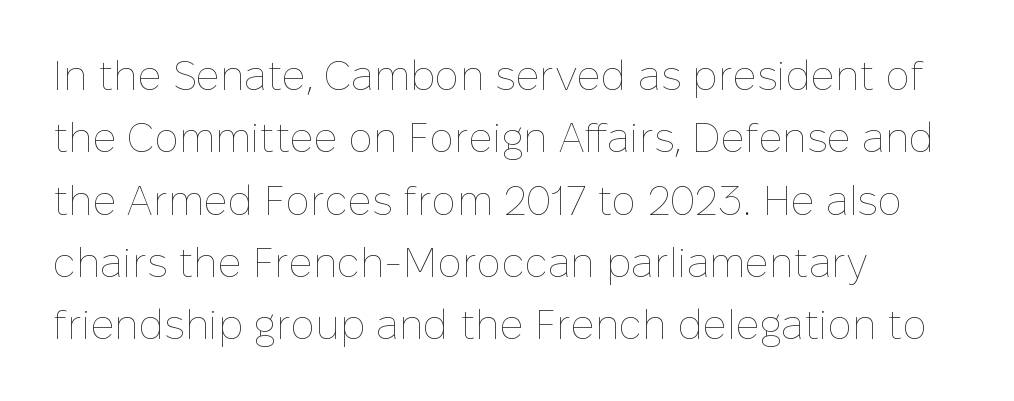
The image shows 41 px thin type, upright; set left-aligned, normal line spacing (1.52x), normal letter spacing, not underlined; low stroke contrast and a medium x-height.
